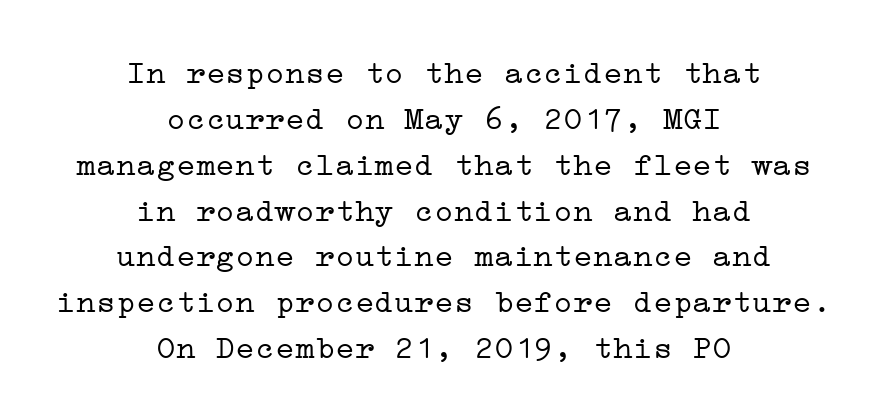
Q: Is the text bold? A: No.
Q: Is the text italic (slanted)? A: No, it is upright.
Q: Is the typeface a serif or a sans-serif typeface? A: Serif.
Q: Is the text underlined? A: No.
Q: How is the paragraph aligned? A: Centered.
Q: Is the spacing between letters normal or unusually wide? A: Normal.
Q: Is the spacing between lines tight, normal or loose? A: Normal.
Q: Width (condensed, normal, or wide)? A: Wide.
Q: Stroke contrast? A: Low.
Q: x-height? A: Medium.
